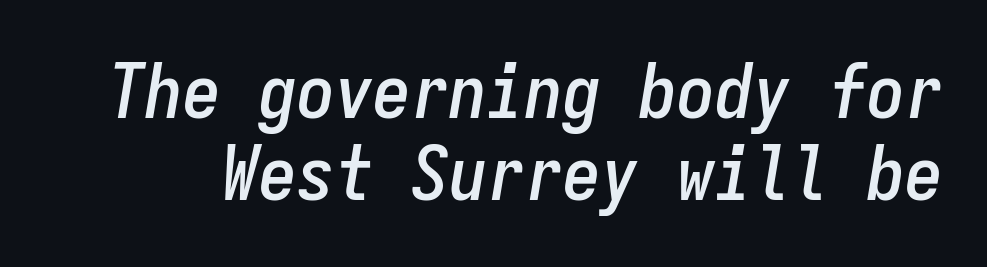
Q: Is the text italic (slanted)? A: Yes, it leans right by about 9 degrees.
Q: Is the text underlined? A: No.
Q: Is the spacing between letters normal or unusually wide? A: Normal.
Q: Is the spacing between lines tight, normal or loose? A: Tight.
Q: Width (condensed, normal, or wide)? A: Condensed.
Q: Stroke contrast? A: Low.
Q: x-height? A: Medium.
Q: Monospaced? A: Yes.
